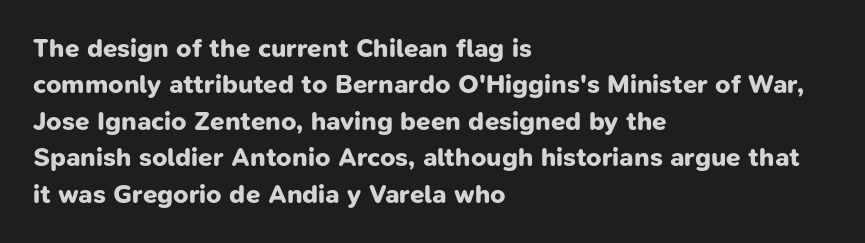
The space between consecutive lines is moderate. The paragraph has a hard left edge and a soft right edge. Descender tails drop into unmarked territory. As a designer I'd log this as weight 700, bold.
